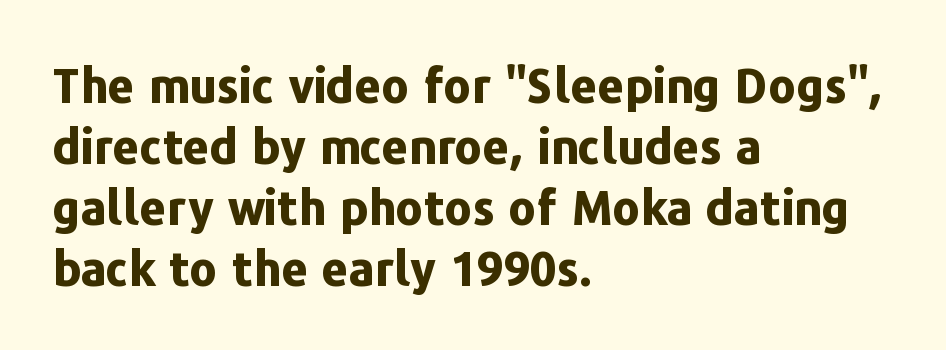
Is this a sans? Yes — the strokes have no serifs. The letters stand upright; this is a roman face. Character widths vary here, with narrow letters taking less room than wide ones. Casual observation: everything's shoved over to the left. Default kerning and tracking; the words read as compact shapes. The passage shown is not underscored anywhere.
